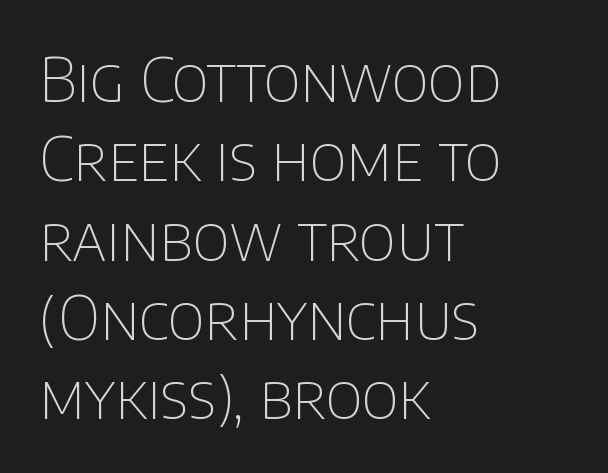
Horizontally, the lines are justified to the leading edge only. Quick note: not italic, upright. The gap between lines stays unmarked. Think of a printed novel: that variable character pitch is what you see here. No heavy texture on the line: the type isn't bold. Notice how descenders clear the ascenders below comfortably — that's standard leading.
